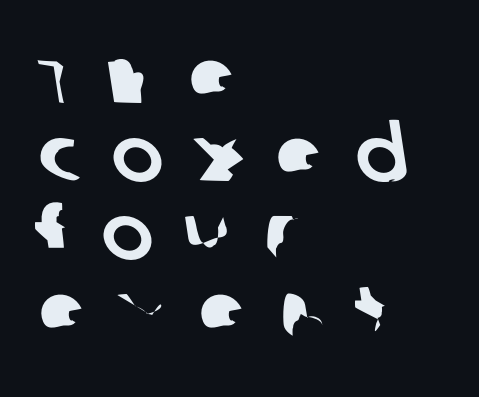
{"serif": "no", "width": "normal", "stroke_contrast": "low", "x_height": "large", "monospaced": "no", "underline": "no", "align": "left", "line_spacing": "tight", "line_spacing_ratio": 1.0, "letter_spacing": "wide", "letter_spacing_em": 0.4, "glyph_px": 78}
